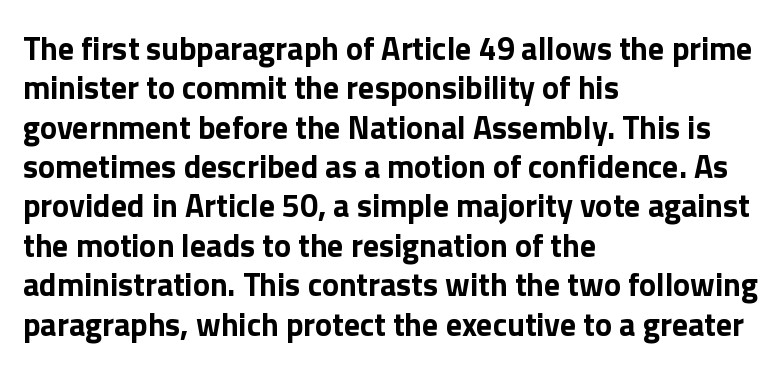
Quick note: underline off. Line starts are locked; line ends wander. Each letter keeps its own natural width here, so spacing adapts to shape. Its strokes are broad and dark, the hallmark of bold type.
